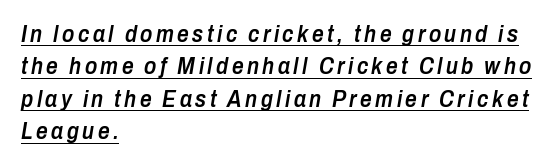
Q: Is the text bold? A: Semi-bold.
Q: Is the text italic (slanted)? A: Yes, it leans right by about 10 degrees.
Q: Is the text underlined? A: Yes.
Q: How is the paragraph aligned? A: Left-aligned.
Q: Is the spacing between lines tight, normal or loose? A: Normal.
